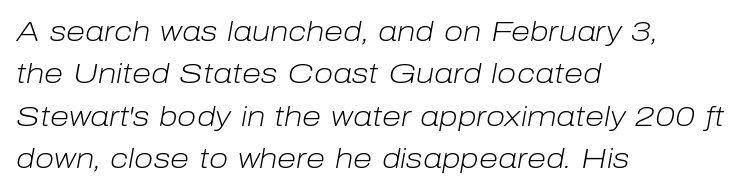
The image shows 28 px light type, italic (leaning right); set left-aligned, normal line spacing (1.51x), normal letter spacing, not underlined; low stroke contrast and a medium x-height.
